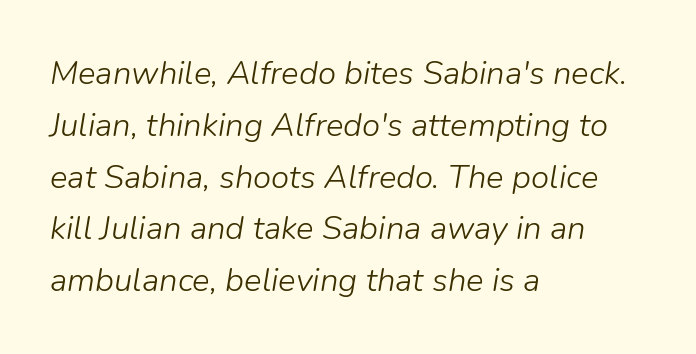
Q: Is the text bold? A: No.
Q: Is the text italic (slanted)? A: Yes, it leans right by about 9 degrees.
Q: Is the text underlined? A: No.
Q: How is the paragraph aligned? A: Left-aligned.
Q: Is the spacing between letters normal or unusually wide? A: Normal.
Q: Is the spacing between lines tight, normal or loose? A: Normal.
Q: Width (condensed, normal, or wide)? A: Normal.
Q: Stroke contrast? A: Low.
Q: x-height? A: Medium.
Q: Monospaced? A: No.
